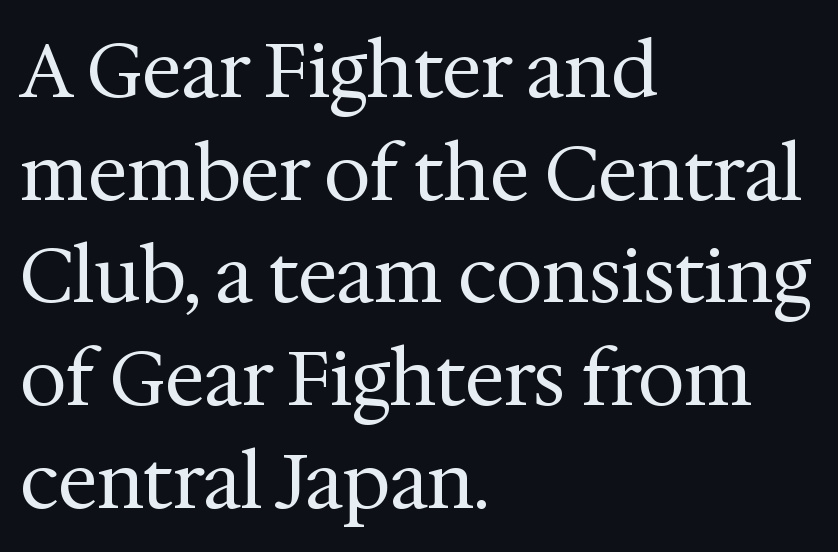
{"serif": "yes", "italic": "no", "bold": "no", "weight": "regular", "width": "normal", "stroke_contrast": "medium", "x_height": "medium", "monospaced": "no", "underline": "no", "align": "left", "line_spacing": "normal", "line_spacing_ratio": 1.37, "letter_spacing": "normal", "letter_spacing_em": 0.0, "glyph_px": 75}
